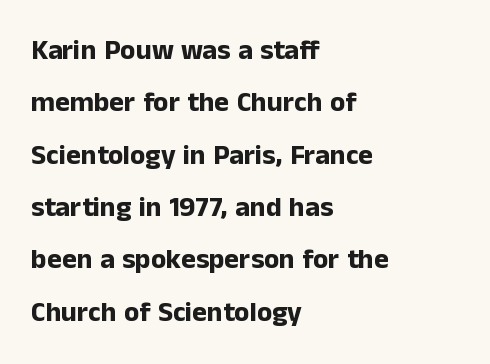
The area under the type is left untouched. The paragraph shown leans on its left margin. Tall strokes in this sample are plumb rather than angled. The face used here is proportionally spaced, like ordinary book or web type. Is the letter spacing exaggerated? No — it looks like the ordinary default. A full-strength bold gives these letters their thick strokes.
